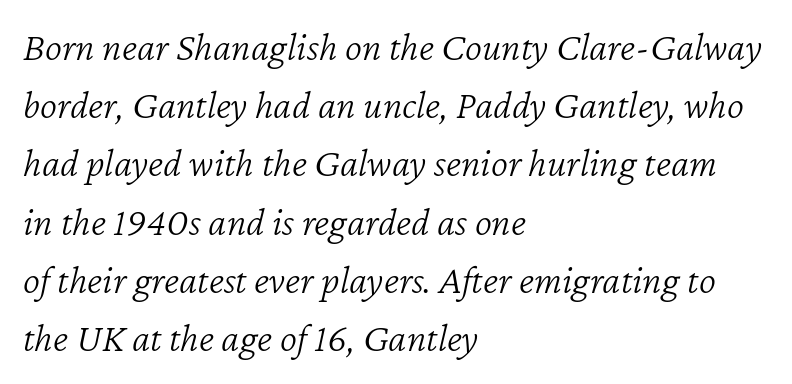
Ink coverage per letter is moderate at most. This block has exactly the height ordinary leading produces. The gaps between neighbouring characters are ordinary and unremarkable. The specimen reads as italic at a glance.
